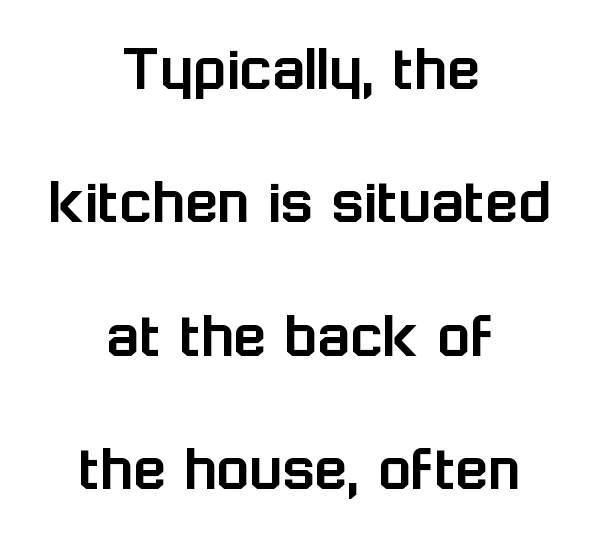
Observe the absence of serifs on each vertical stroke in this sample. A typesetter would call this proportional, since set widths differ per character. Letters rest on an invisible, unmarked baseline. Does the copy run flush right? No — it is centered line by line. Interline gaps are noticeably wide in this sample.
